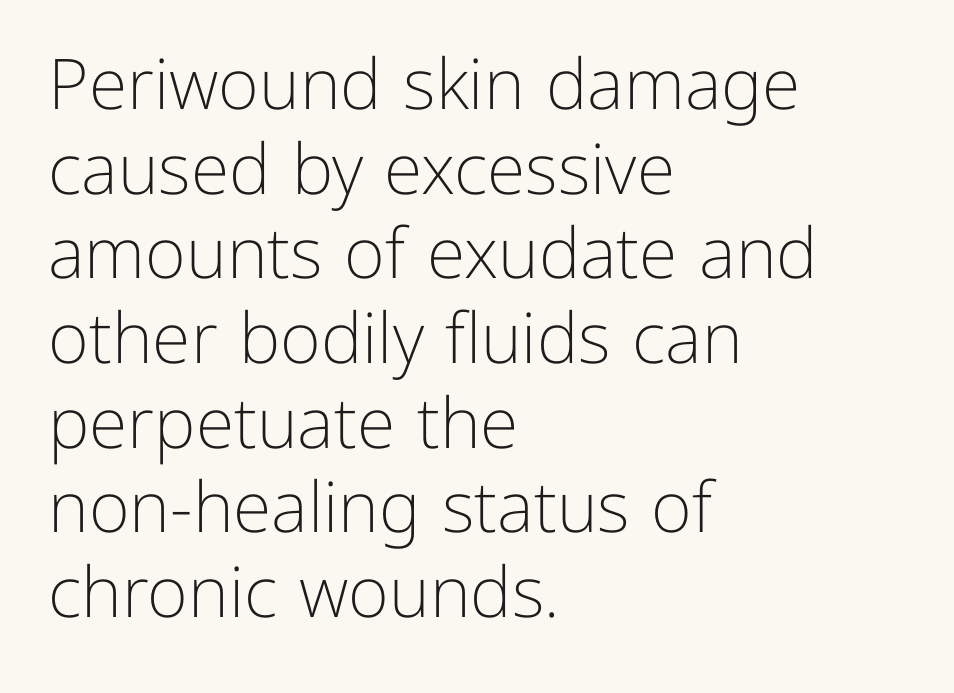
The image shows 70 px light sans-serif type, upright; set left-aligned, line spacing 1.21x, normal letter spacing, not underlined; low stroke contrast and a medium x-height.
